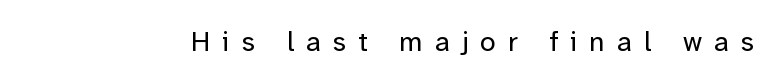
Q: Is the text bold? A: No.
Q: Is the text italic (slanted)? A: No, it is upright.
Q: Is the typeface a serif or a sans-serif typeface? A: Sans-serif.
Q: Is the text underlined? A: No.
Q: Is the spacing between letters normal or unusually wide? A: Unusually wide.
Q: Width (condensed, normal, or wide)? A: Normal.
Q: Stroke contrast? A: Low.
Q: x-height? A: Medium.
Q: Monospaced? A: No.
